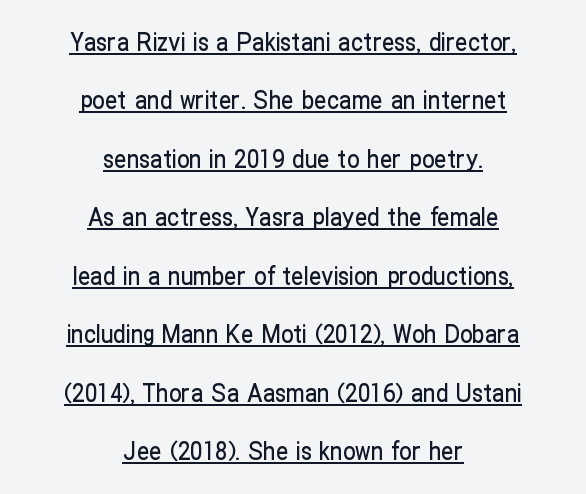
{"italic": "no", "underline": "yes", "align": "center", "line_spacing": "loose", "line_spacing_ratio": 2.34, "letter_spacing": "normal", "letter_spacing_em": 0.0, "glyph_px": 25}
